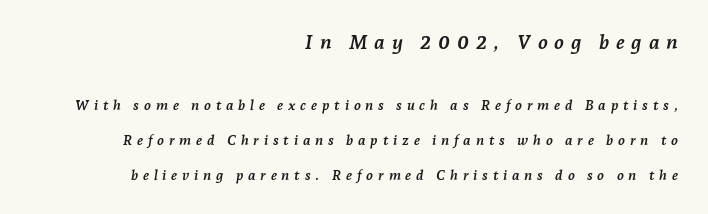
{"italic": "yes", "lean": "right", "slant_degrees": 7, "bold": "yes", "underline": "no", "align": "right", "line_spacing": "loose", "line_spacing_ratio": 2.5, "letter_spacing": "wide", "letter_spacing_em": 0.34, "larger_block": "first", "size_ratio": 1.43, "glyph_px": 20}
